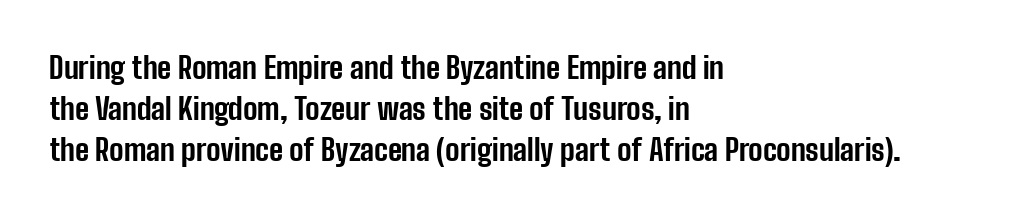
Look at the stroke-to-counter ratio: heavy, a bold. You can tell it's not italic because the verticals are truly vertical. A classic flush-left, rag-right setting is used for this passage. Looks like regular typesetting: each glyph gets only the width it needs. The tracking reads as untouched default to a designer's eye.
